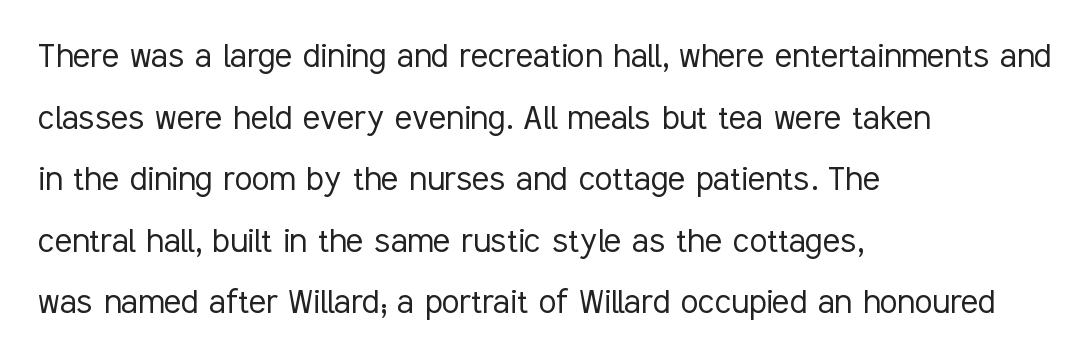
The image shows 40 px light, condensed sans-serif type, upright; set left-aligned, normal line spacing (1.54x), normal letter spacing, not underlined; low stroke contrast and a medium x-height.
